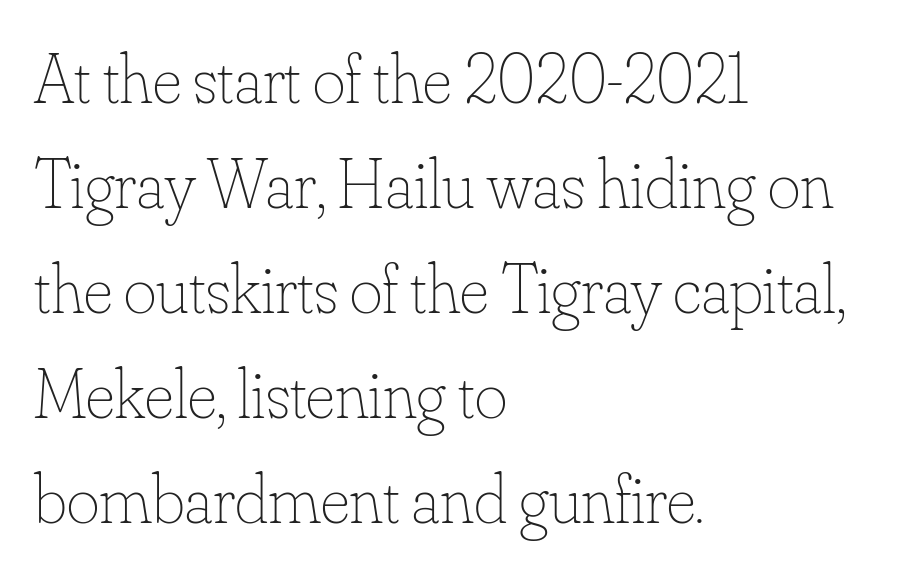
Q: Is the text bold? A: No.
Q: Is the text italic (slanted)? A: No, it is upright.
Q: Is the text underlined? A: No.
Q: How is the paragraph aligned? A: Left-aligned.
Q: Is the spacing between letters normal or unusually wide? A: Normal.
Q: Is the spacing between lines tight, normal or loose? A: Normal.
Q: Width (condensed, normal, or wide)? A: Normal.
Q: Stroke contrast? A: Low.
Q: x-height? A: Small.
Q: Monospaced? A: No.
